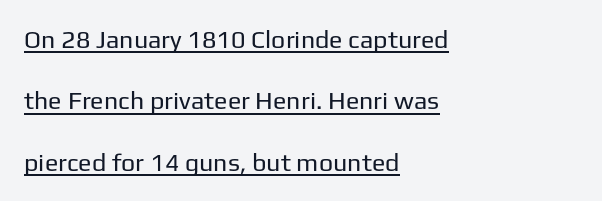
The image shows 25 px text type, upright; set left-aligned, loose line spacing (2.46x), normal letter spacing, underlined.
